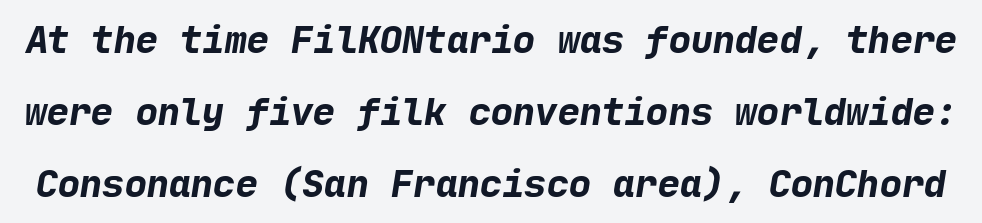
{"serif": "no", "bold": "yes", "weight": "bold", "width": "normal", "stroke_contrast": "low", "x_height": "medium", "underline": "no", "line_spacing": "loose", "line_spacing_ratio": 1.95, "letter_spacing": "normal", "letter_spacing_em": 0.0, "glyph_px": 37}
